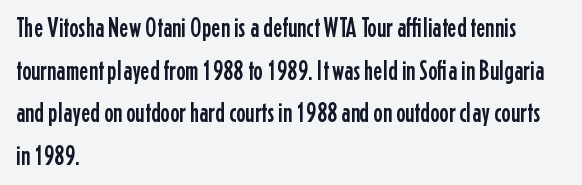
{"serif": "no", "italic": "no", "width": "condensed", "stroke_contrast": "low", "x_height": "medium", "monospaced": "no", "underline": "no", "align": "left", "line_spacing": "normal", "line_spacing_ratio": 1.52, "letter_spacing": "normal", "letter_spacing_em": 0.0, "glyph_px": 28}
